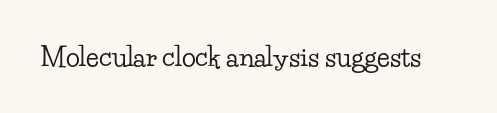
The image shows 26 px text type, upright; set normal letter spacing, not underlined.
